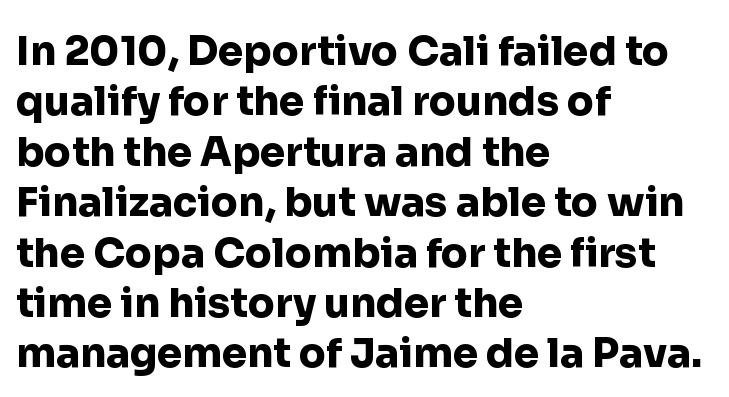
The image shows 40 px heavy sans-serif type, upright; set left-aligned, normal line spacing (1.26x), normal letter spacing, not underlined; low stroke contrast and a medium x-height.
